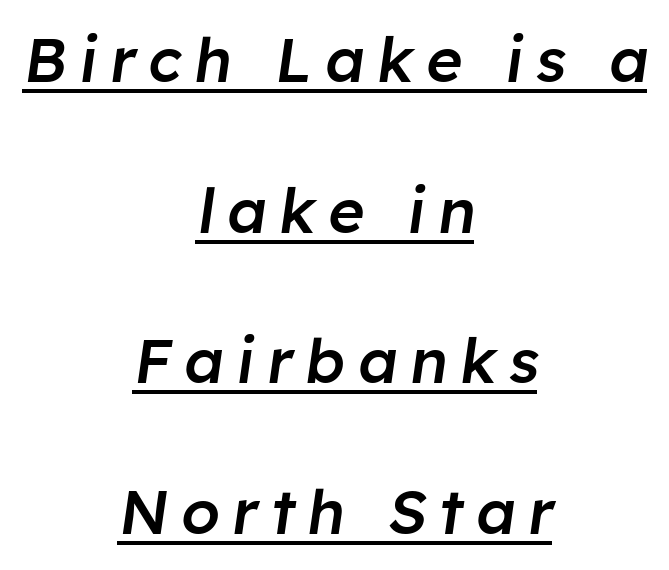
{"italic": "yes", "lean": "right", "slant_degrees": 8, "bold": "semi", "weight": "semibold", "width": "normal", "stroke_contrast": "low", "x_height": "medium", "monospaced": "no", "underline": "yes", "align": "center", "line_spacing": "loose", "line_spacing_ratio": 2.43, "letter_spacing": "wide", "letter_spacing_em": 0.2, "glyph_px": 62}
